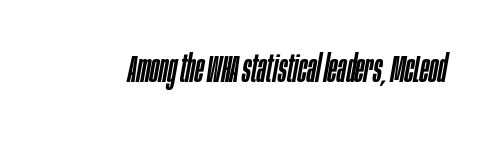
{"italic": "yes", "lean": "right", "slant_degrees": 10, "width": "condensed", "stroke_contrast": "low", "x_height": "large", "monospaced": "no", "underline": "no", "letter_spacing": "normal", "letter_spacing_em": 0.0, "glyph_px": 38}
